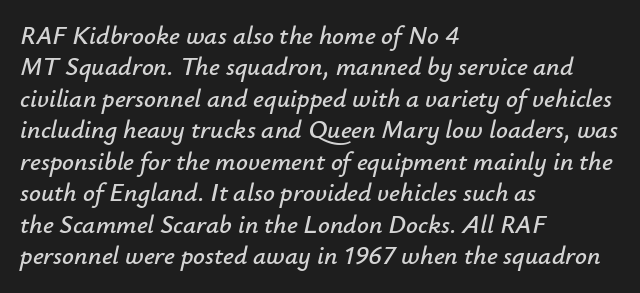
{"italic": "yes", "lean": "right", "slant_degrees": 12, "underline": "no", "align": "left", "line_spacing_ratio": 1.21, "letter_spacing": "normal", "letter_spacing_em": 0.0, "glyph_px": 26}
